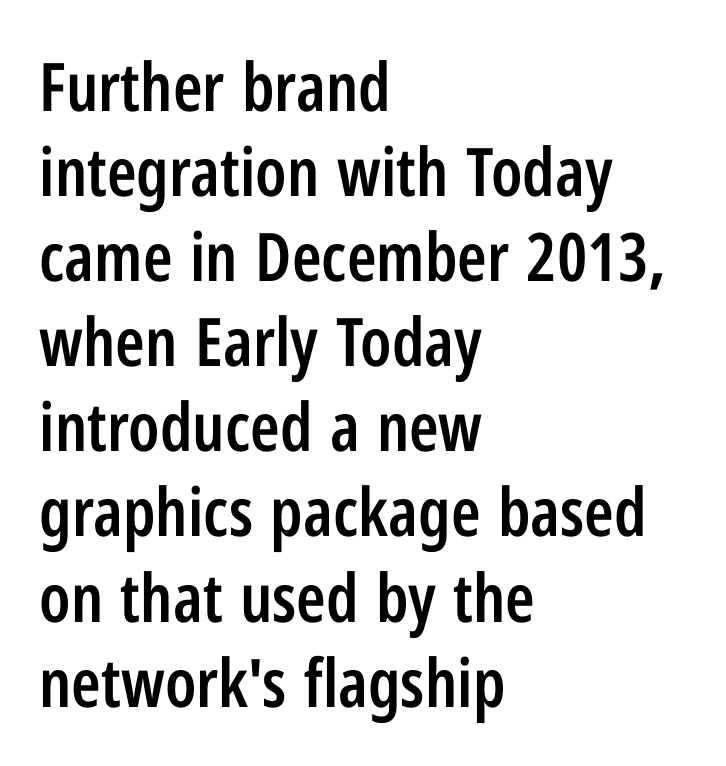
Q: Is the text bold? A: Semi-bold.
Q: Is the text italic (slanted)? A: No, it is upright.
Q: Is the typeface a serif or a sans-serif typeface? A: Sans-serif.
Q: Is the text underlined? A: No.
Q: How is the paragraph aligned? A: Left-aligned.
Q: Is the spacing between letters normal or unusually wide? A: Normal.
Q: Is the spacing between lines tight, normal or loose? A: Normal.
Q: Width (condensed, normal, or wide)? A: Condensed.
Q: Stroke contrast? A: Low.
Q: x-height? A: Medium.
Q: Monospaced? A: No.
